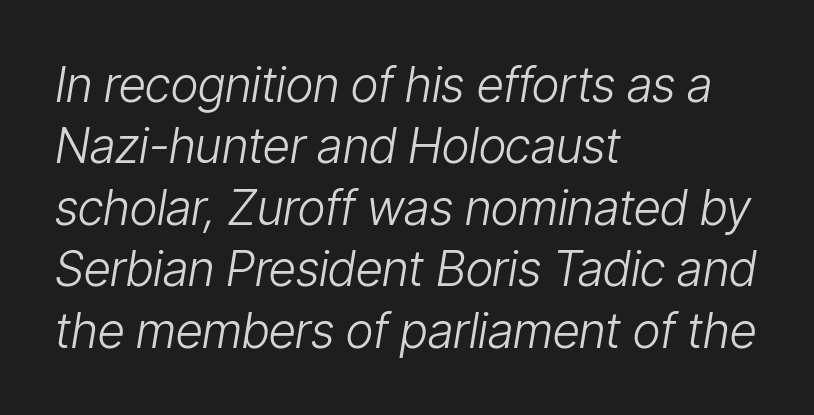
The image shows 48 px light, condensed type, italic (leaning right); set left-aligned, normal line spacing (1.28x), normal letter spacing, not underlined; low stroke contrast and a medium x-height.
